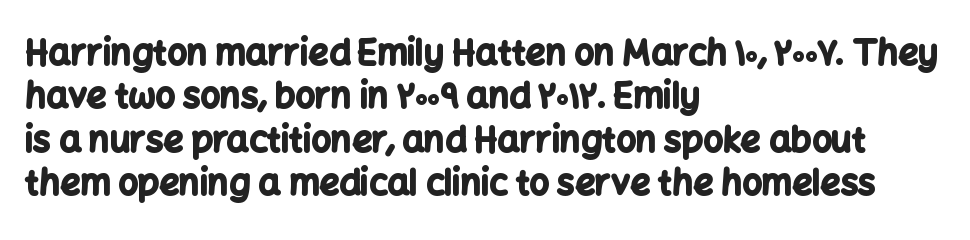
Q: Is the text bold? A: Yes.
Q: Is the text italic (slanted)? A: No, it is upright.
Q: Is the typeface a serif or a sans-serif typeface? A: Sans-serif.
Q: Is the text underlined? A: No.
Q: How is the paragraph aligned? A: Left-aligned.
Q: Is the spacing between letters normal or unusually wide? A: Normal.
Q: Width (condensed, normal, or wide)? A: Normal.
Q: Stroke contrast? A: Low.
Q: x-height? A: Medium.
Q: Monospaced? A: No.
